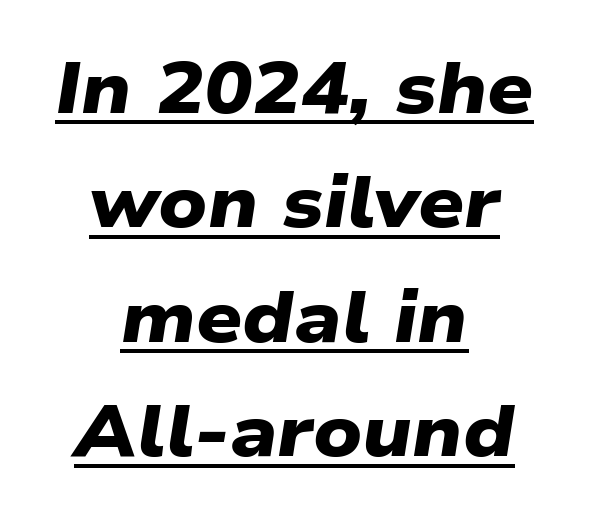
{"serif": "no", "bold": "yes", "weight": "heavy", "width": "wide", "stroke_contrast": "low", "x_height": "medium", "monospaced": "no", "underline": "yes", "align": "center", "line_spacing": "normal", "line_spacing_ratio": 1.59, "letter_spacing": "normal", "letter_spacing_em": 0.0, "glyph_px": 72}
